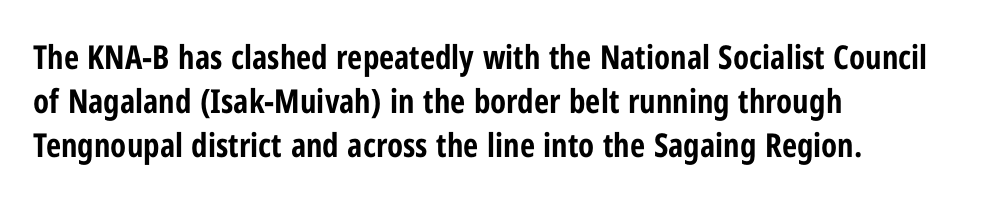
{"serif": "no", "italic": "no", "bold": "yes", "weight": "bold", "width": "condensed", "stroke_contrast": "low", "x_height": "medium", "monospaced": "no", "underline": "no", "align": "left", "line_spacing": "normal", "line_spacing_ratio": 1.33, "letter_spacing": "normal", "letter_spacing_em": 0.0, "glyph_px": 33}
